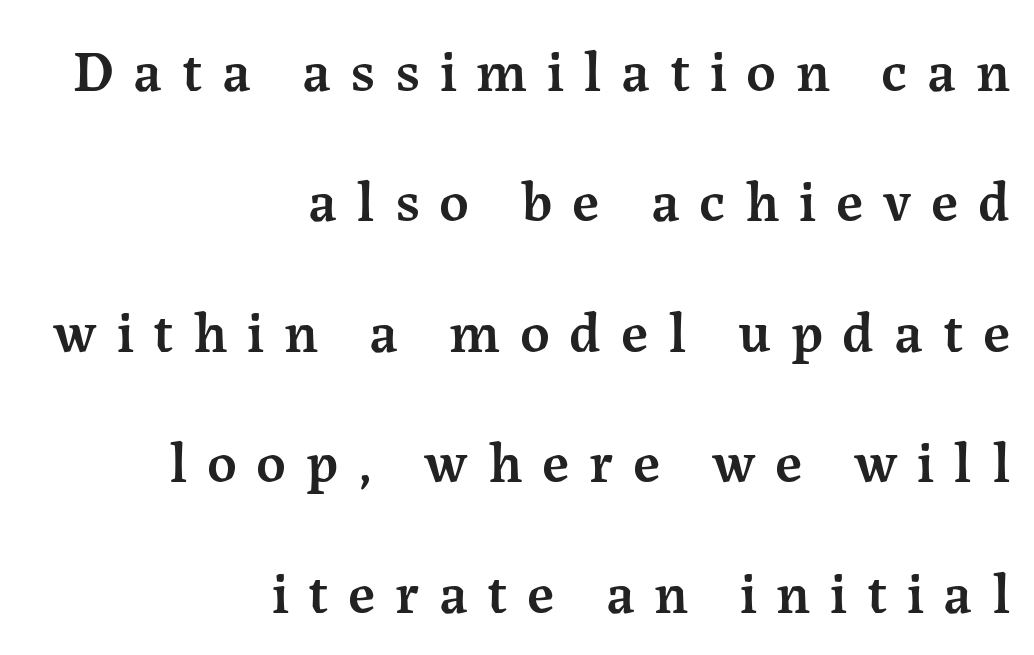
The image shows 58 px semibold serif type, upright; set right-aligned, loose line spacing (2.25x), unusually wide letter spacing (+0.34 em), not underlined; medium stroke contrast and a medium x-height.
